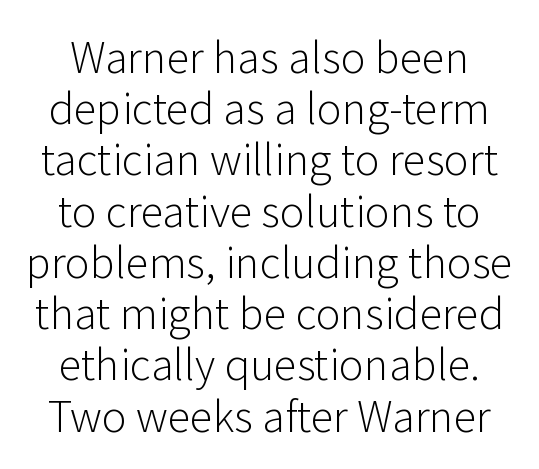
Short note: letters normally spaced. Examine the stroke ends and you'll find no serifs. The foot of each line stays bare and open. Nothing heavy about these letters — not bold at all. The type sits square on the baseline with zero lean. This sample has the flowing, uneven cadence of proportional lettering.
